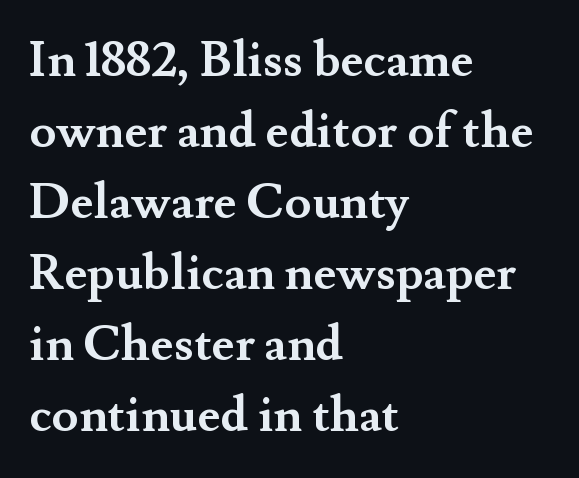
{"serif": "yes", "italic": "no", "bold": "yes", "weight": "semibold", "width": "normal", "stroke_contrast": "medium", "x_height": "small", "monospaced": "no", "underline": "no", "align": "left", "line_spacing": "normal", "line_spacing_ratio": 1.45, "letter_spacing": "normal", "letter_spacing_em": 0.0, "glyph_px": 49}
